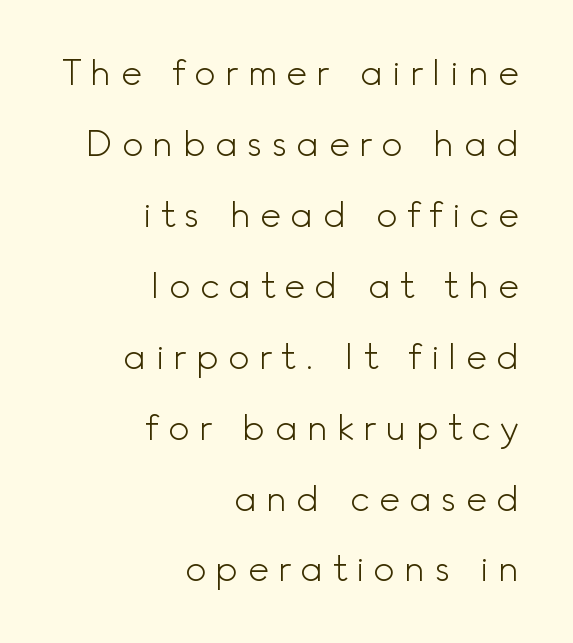
Q: Is the text bold? A: No.
Q: Is the text italic (slanted)? A: No, it is upright.
Q: Is the typeface a serif or a sans-serif typeface? A: Sans-serif.
Q: Is the text underlined? A: No.
Q: How is the paragraph aligned? A: Right-aligned.
Q: Is the spacing between letters normal or unusually wide? A: Unusually wide.
Q: Is the spacing between lines tight, normal or loose? A: Loose.
Q: Width (condensed, normal, or wide)? A: Normal.
Q: x-height? A: Small.
Q: Monospaced? A: No.
